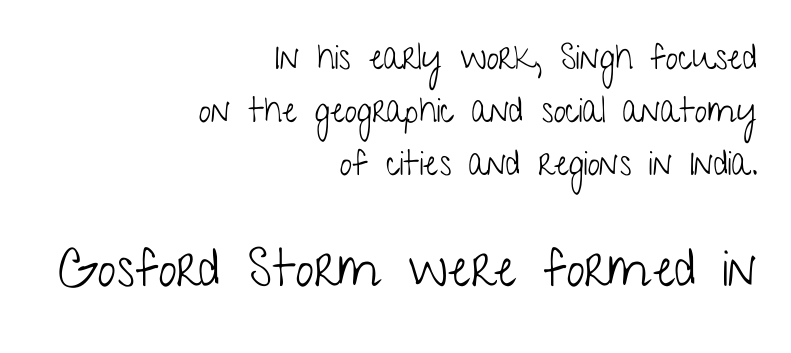
Q: Is the text bold? A: No.
Q: Is the text italic (slanted)? A: No, it is upright.
Q: Is the typeface a serif or a sans-serif typeface? A: Sans-serif.
Q: Is the text underlined? A: No.
Q: How is the paragraph aligned? A: Right-aligned.
Q: Is the spacing between letters normal or unusually wide? A: Normal.
Q: Is the spacing between lines tight, normal or loose? A: Normal.
Q: Which block of text is set in a larger size, the first (top) or the second (bottom)? A: The second (bottom) one.
Q: Width (condensed, normal, or wide)? A: Condensed.
Q: Stroke contrast? A: Low.
Q: x-height? A: Medium.
Q: Monospaced? A: No.
